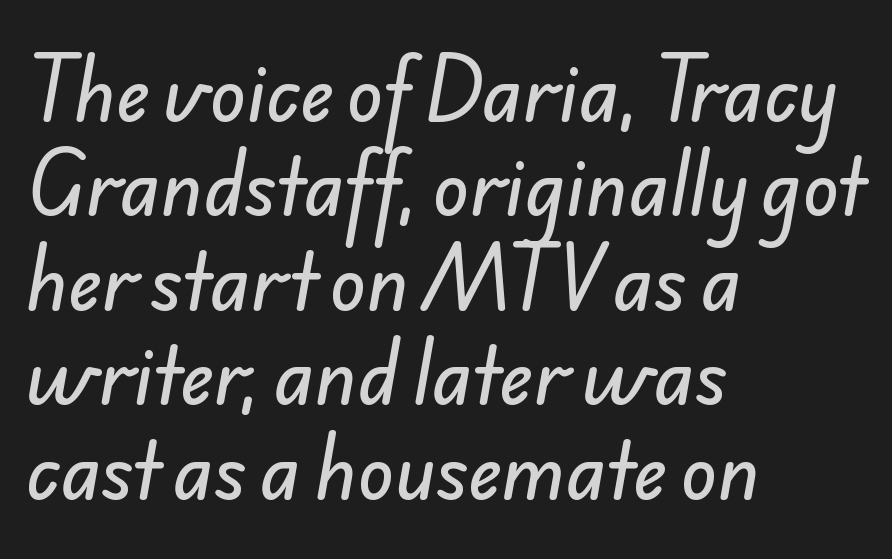
{"serif": "no", "width": "normal", "stroke_contrast": "low", "x_height": "small", "monospaced": "no", "underline": "no", "align": "left", "line_spacing": "normal", "line_spacing_ratio": 1.26, "letter_spacing": "normal", "letter_spacing_em": 0.0, "glyph_px": 75}
